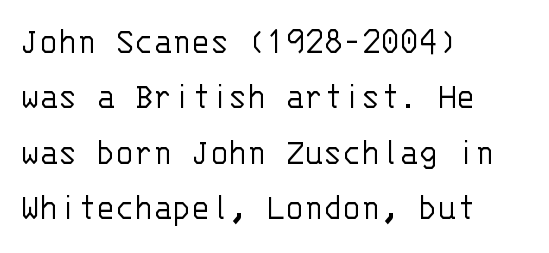
{"serif": "no", "italic": "no", "bold": "no", "weight": "light", "width": "normal", "stroke_contrast": "low", "x_height": "large", "monospaced": "yes", "underline": "no", "align": "left", "line_spacing": "normal", "line_spacing_ratio": 1.42, "letter_spacing": "normal", "letter_spacing_em": 0.0, "glyph_px": 39}
